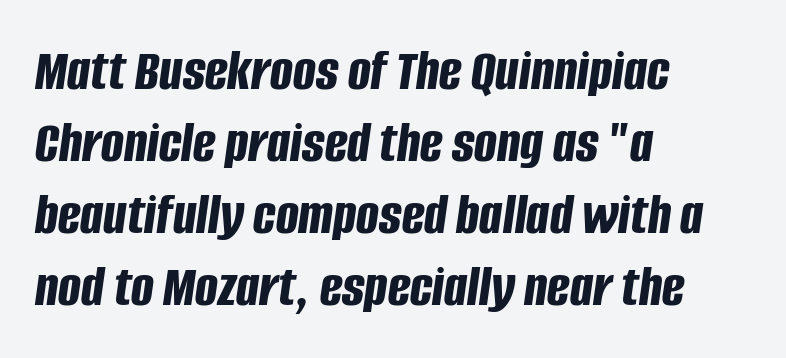
{"italic": "yes", "lean": "right", "slant_degrees": 8, "bold": "yes", "weight": "bold", "width": "condensed", "stroke_contrast": "low", "x_height": "large", "monospaced": "no", "underline": "no", "align": "left", "line_spacing_ratio": 1.2, "letter_spacing": "normal", "letter_spacing_em": 0.0, "glyph_px": 60}
